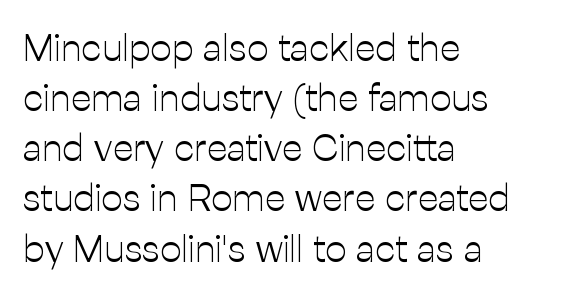
Q: Is the text bold? A: No.
Q: Is the text italic (slanted)? A: No, it is upright.
Q: Is the typeface a serif or a sans-serif typeface? A: Sans-serif.
Q: Is the text underlined? A: No.
Q: How is the paragraph aligned? A: Left-aligned.
Q: Is the spacing between letters normal or unusually wide? A: Normal.
Q: Is the spacing between lines tight, normal or loose? A: Normal.
Q: Width (condensed, normal, or wide)? A: Normal.
Q: Stroke contrast? A: Low.
Q: x-height? A: Medium.
Q: Monospaced? A: No.
